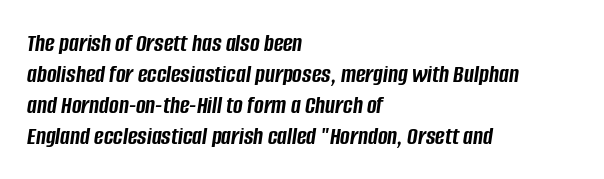
The image shows 26 px bold type, italic (leaning right); set left-aligned, line spacing 1.19x, normal letter spacing, not underlined.
